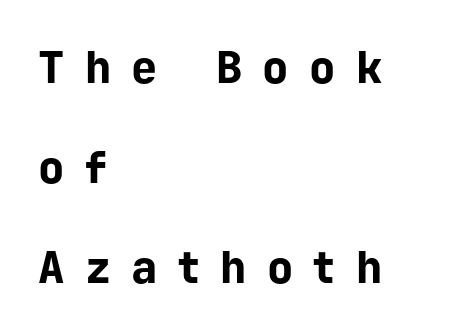
The image shows 44 px bold sans-serif type, upright, monospaced; set left-aligned, loose line spacing (2.27x), unusually wide letter spacing (+0.46 em), not underlined; low stroke contrast and a medium x-height.
